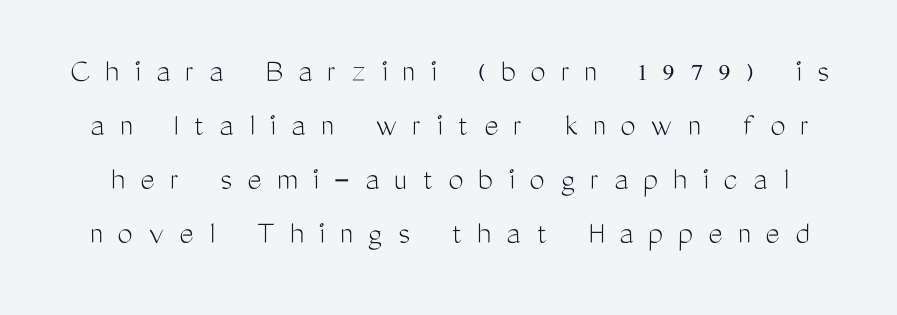
The image shows 34 px light, condensed sans-serif type, upright; set normal line spacing (1.59x), unusually wide letter spacing (+0.45 em), not underlined; medium stroke contrast and a medium x-height.
